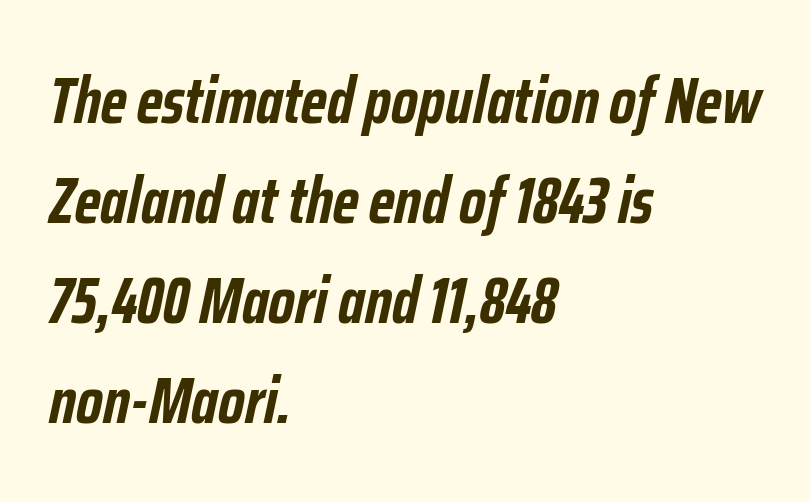
The image shows 65 px semibold, condensed type, italic (leaning right); set left-aligned, normal line spacing (1.54x), normal letter spacing, not underlined; low stroke contrast and a medium x-height.
